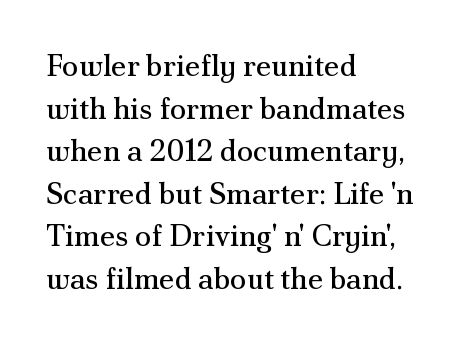
Q: Is the text bold? A: No.
Q: Is the text italic (slanted)? A: No, it is upright.
Q: Is the typeface a serif or a sans-serif typeface? A: Serif.
Q: Is the text underlined? A: No.
Q: How is the paragraph aligned? A: Left-aligned.
Q: Is the spacing between letters normal or unusually wide? A: Normal.
Q: Is the spacing between lines tight, normal or loose? A: Normal.
Q: Width (condensed, normal, or wide)? A: Normal.
Q: Stroke contrast? A: Medium.
Q: x-height? A: Small.
Q: Monospaced? A: No.
